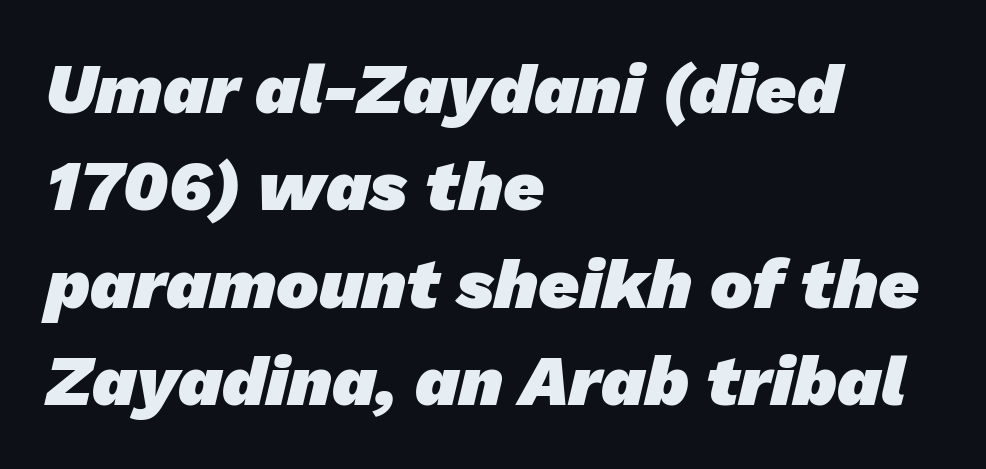
Q: Is the text bold? A: Yes.
Q: Is the typeface a serif or a sans-serif typeface? A: Sans-serif.
Q: Is the text underlined? A: No.
Q: How is the paragraph aligned? A: Left-aligned.
Q: Is the spacing between letters normal or unusually wide? A: Normal.
Q: Is the spacing between lines tight, normal or loose? A: Normal.
Q: Width (condensed, normal, or wide)? A: Normal.
Q: Stroke contrast? A: Low.
Q: x-height? A: Medium.
Q: Monospaced? A: No.
